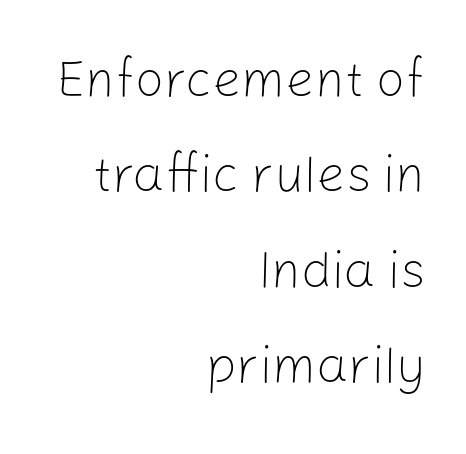
This is the regular roman posture of the typeface. Characters follow at the spacing the type designer built in. You could not count columns in this text — the font is proportionally spaced. The passage shown is not bold in any degree. The words here are not underlined. The lines in this sample share a right terminus and differ only in where they begin.
